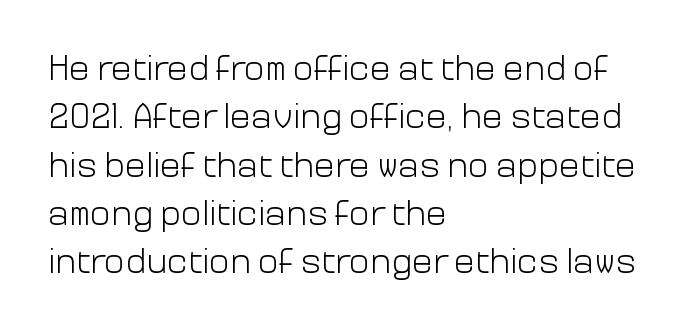
The image shows 35 px light sans-serif type, upright; set left-aligned, normal line spacing (1.38x), normal letter spacing, not underlined; low stroke contrast and a medium x-height.
